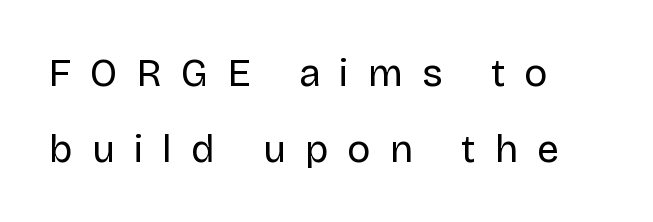
Q: Is the text bold? A: No.
Q: Is the text italic (slanted)? A: No, it is upright.
Q: Is the typeface a serif or a sans-serif typeface? A: Sans-serif.
Q: Is the text underlined? A: No.
Q: How is the paragraph aligned? A: Left-aligned.
Q: Is the spacing between letters normal or unusually wide? A: Unusually wide.
Q: Is the spacing between lines tight, normal or loose? A: Loose.
Q: Width (condensed, normal, or wide)? A: Normal.
Q: Stroke contrast? A: Low.
Q: x-height? A: Large.
Q: Monospaced? A: No.
